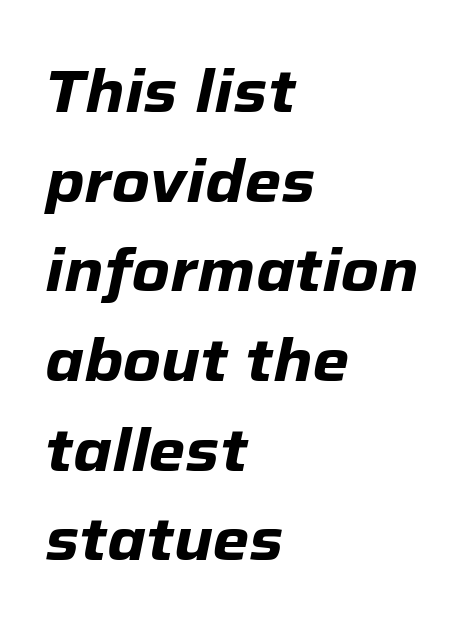
Here the designer chose a conventional face with non-uniform glyph widths. Weight check: bold — yes, fully. The rendering applies a slant to the glyphs. A bare baseline throughout the passage. A classic flush-left, rag-right setting is used for this passage.
